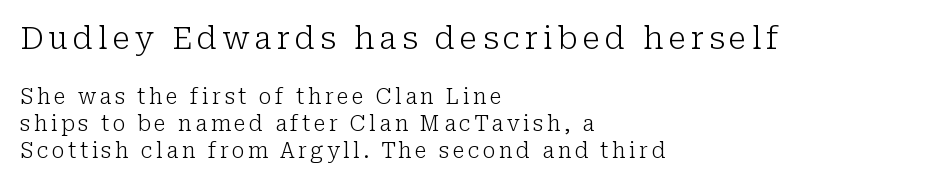
This rendering uses left alignment, leaving the right contour irregular. If you squint, the top block still reads clearly — it's the larger of the two. How would I describe the line gaps? Plain and ordinary. Weight class: somewhere from thin through regular.
